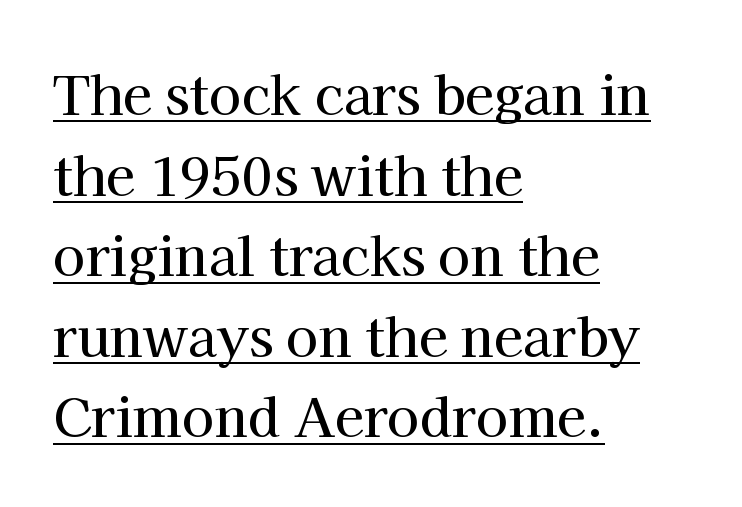
The image shows 53 px serif type, upright; set left-aligned, normal line spacing (1.52x), normal letter spacing, underlined; high stroke contrast and a medium x-height.
